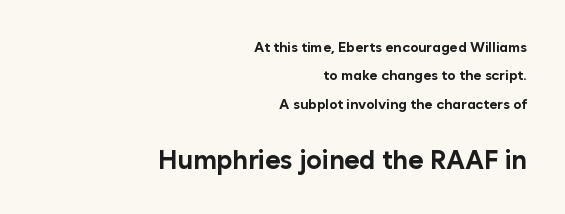
The ragged edge is on the left, which tells us the setting is flush right. A roman cut, with each character standing at attention. The characters look thick and weighty, a clear bold. The strip under each line holds only bare page. Between one letter and the next there's only the usual sliver of space. The second block has been scaled up relative to the first.
